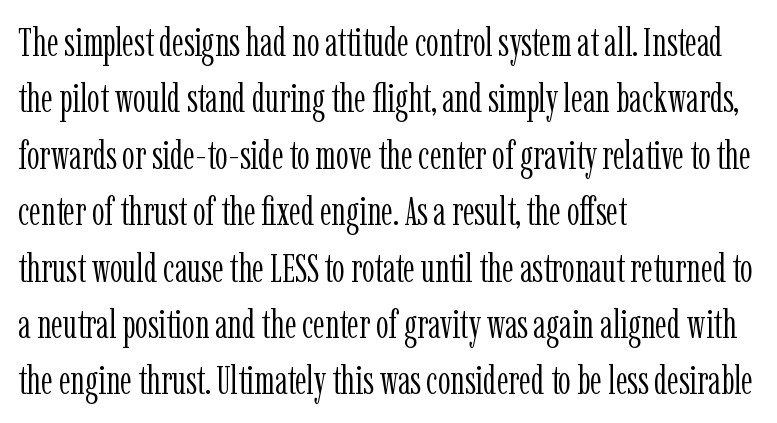
The ragged edge is on the right, which tells us the setting is flush left. Each letter's strokes conclude with small projecting serifs. Each new line begins a customary step beneath the previous one. Note the varied advance widths — an 'i' is clearly narrower than an 'm'.
